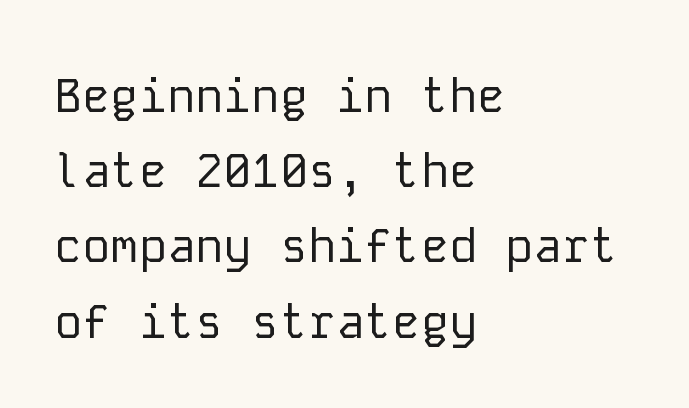
Rule under the text: the space is simply empty. The font sits on the lighter half of the weight spectrum, regular included. Quick note: interline space is typical. The rendering uses typewriter-style spacing with identical character cells.
